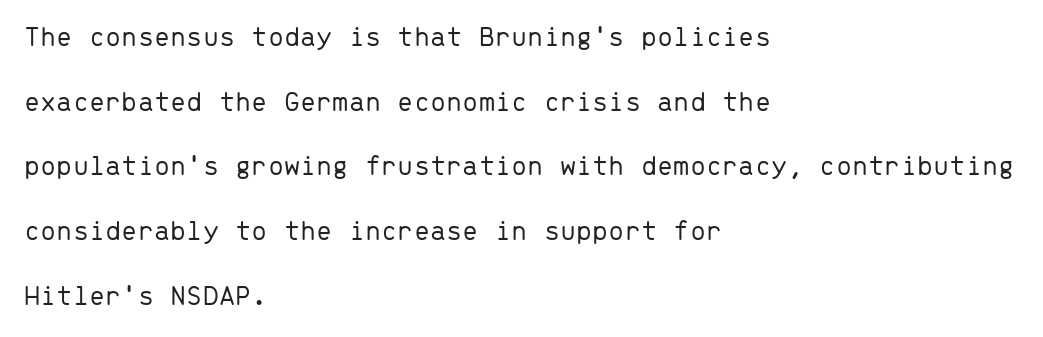
The image shows 29 px light sans-serif type, upright, monospaced; set left-aligned, loose line spacing (2.23x), normal letter spacing, not underlined; low stroke contrast and a medium x-height.
